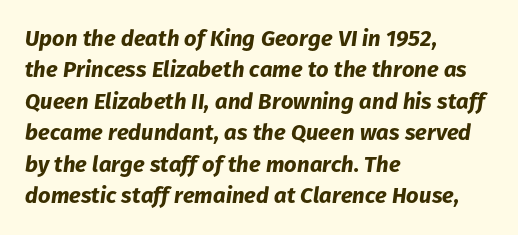
Here the glyphs are tracked normally, forming tight word shapes. Any mark beneath the type? The region is blank. Is there much room between lines? A standard amount, neither cramped nor airy. These lines are set flush left with a ragged right edge. Would a proofreader flag this as italicized? Yes. I'd describe the lettering as bold — thick and assertive.
